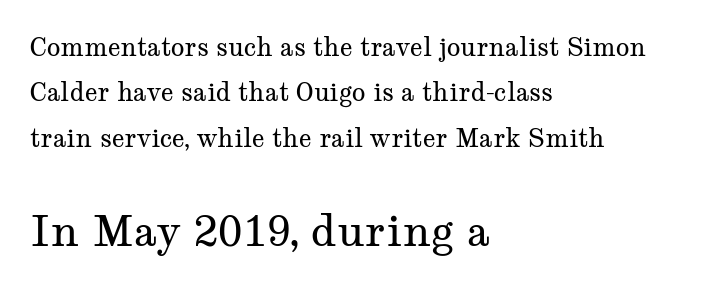
{"serif": "yes", "italic": "no", "bold": "no", "weight": "regular", "width": "wide", "stroke_contrast": "medium", "x_height": "medium", "monospaced": "no", "underline": "no", "align": "left", "line_spacing_ratio": 1.82, "letter_spacing": "normal", "letter_spacing_em": 0.0, "larger_block": "second", "size_ratio": 1.72, "glyph_px": 43}
